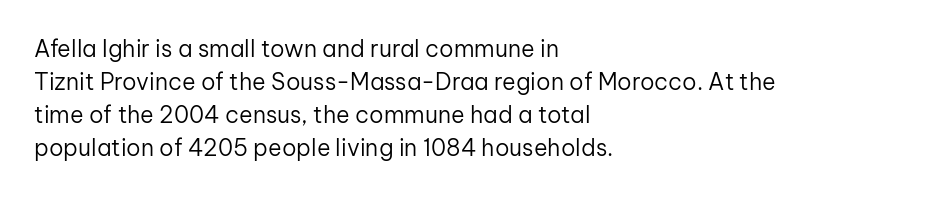
Does extra space separate the letters? No, they use regular spacing. The rendering anchors every line to the left-hand side. The axis of the letterforms is exactly vertical. These lines sit exactly where default settings would place them. Ink coverage per letter is moderate at most. Bare-footed words on every line.
